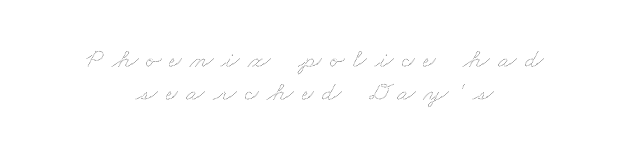
Quick note: underline off. The text block is weighted toward neither margin, spreading evenly from the middle. The letterforms sit at book weight or below. Compared with typical body copy, the letter spacing here is much looser.
